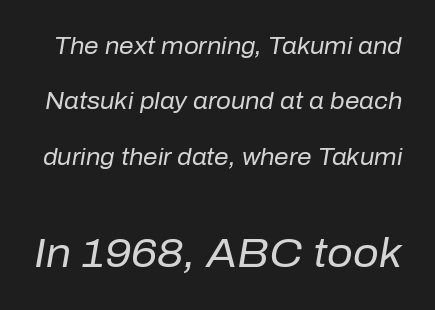
{"italic": "yes", "lean": "right", "slant_degrees": 10, "bold": "no", "weight": "regular", "width": "normal", "stroke_contrast": "low", "x_height": "medium", "monospaced": "no", "underline": "no", "line_spacing": "loose", "line_spacing_ratio": 2.41, "letter_spacing": "normal", "letter_spacing_em": 0.0, "larger_block": "second", "size_ratio": 1.74, "glyph_px": 40}
